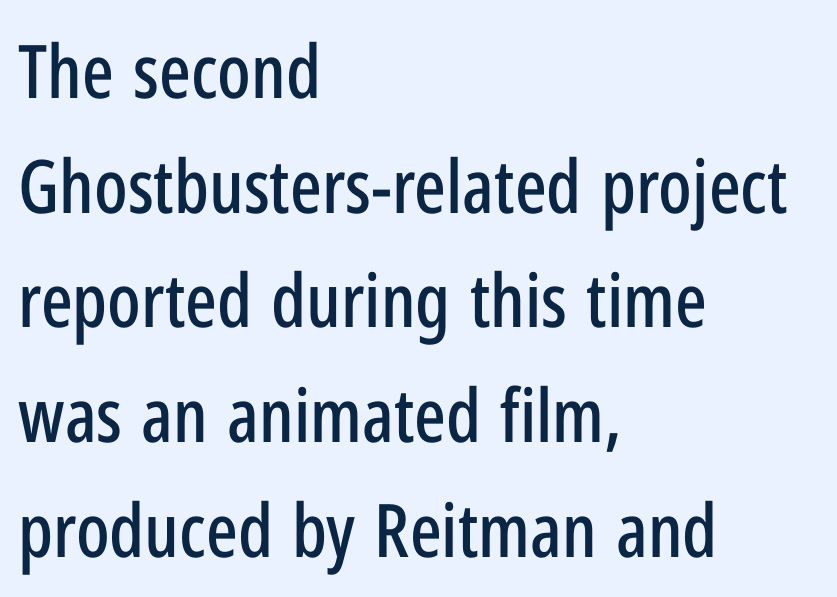
The designer went with a sans here, leaving each stem footless. Normally led — the rows are evenly, conventionally spaced. The passage shown is typed in a proportional face where columns would drift. Line beginnings align vertically; line endings do not. Caption: standard tracking, unaltered.
